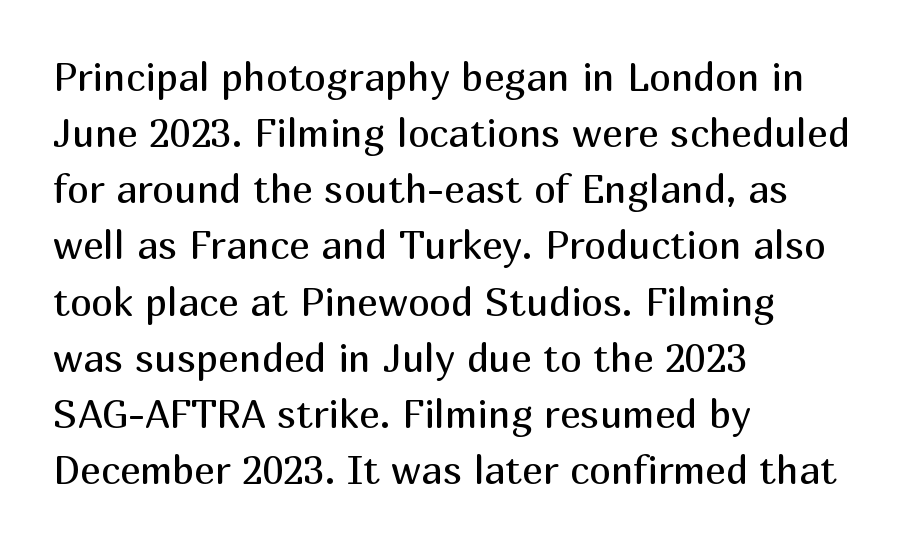
The image shows 39 px regular-weight sans-serif type, upright; set left-aligned, normal line spacing (1.44x), normal letter spacing, not underlined; medium stroke contrast and a medium x-height.
